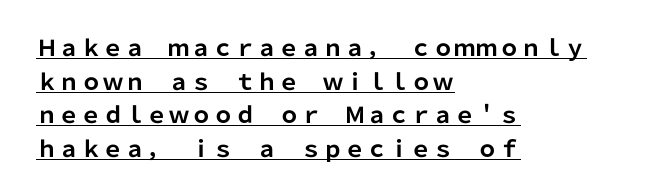
{"italic": "no", "bold": "yes", "underline": "yes", "align": "left", "line_spacing": "normal", "line_spacing_ratio": 1.53, "letter_spacing": "normal", "letter_spacing_em": 0.0, "glyph_px": 22}
